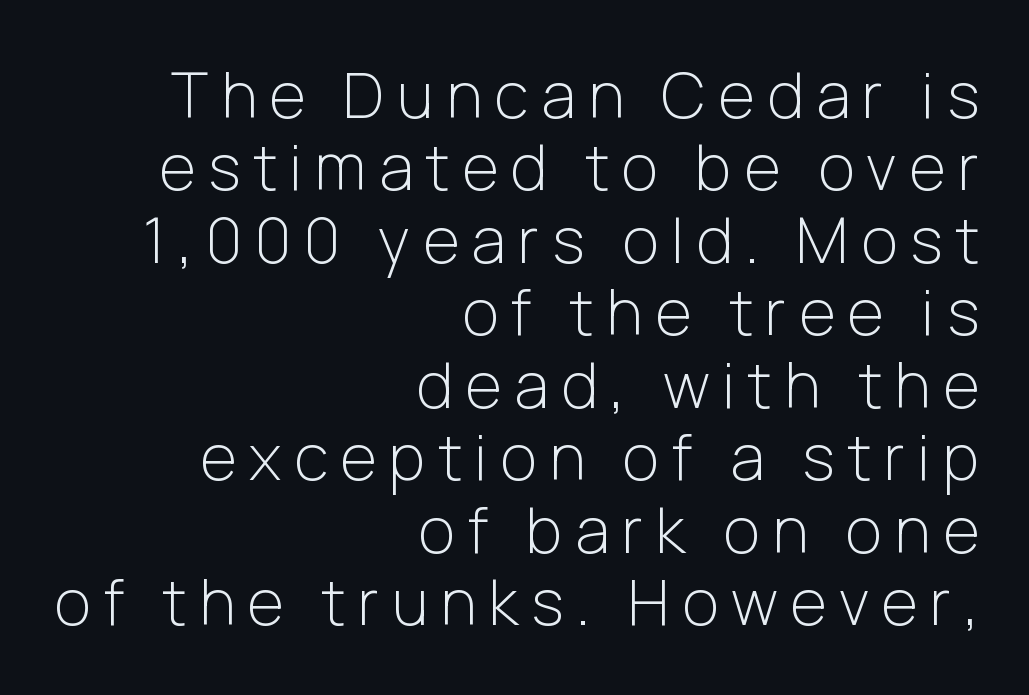
{"serif": "no", "italic": "no", "bold": "no", "weight": "light", "width": "normal", "stroke_contrast": "low", "x_height": "medium", "monospaced": "no", "underline": "no", "align": "right", "line_spacing": "tight", "line_spacing_ratio": 1.15, "letter_spacing": "wide", "letter_spacing_em": 0.2, "glyph_px": 63}
